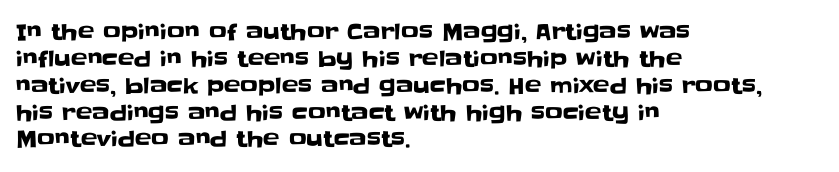
{"italic": "no", "underline": "no", "align": "left", "line_spacing_ratio": 1.22, "letter_spacing": "normal", "letter_spacing_em": 0.0, "glyph_px": 22}
